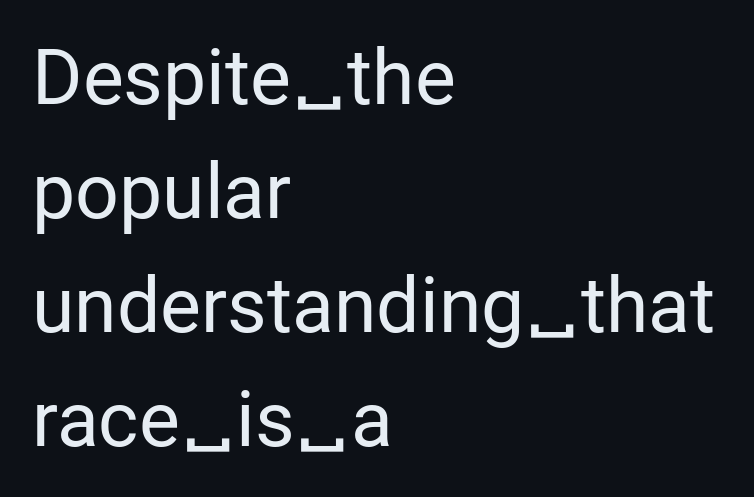
{"serif": "no", "italic": "no", "bold": "no", "weight": "regular", "width": "normal", "stroke_contrast": "low", "x_height": "medium", "monospaced": "no", "underline": "no", "align": "left", "line_spacing": "normal", "line_spacing_ratio": 1.48, "letter_spacing": "normal", "letter_spacing_em": 0.0, "glyph_px": 77}
